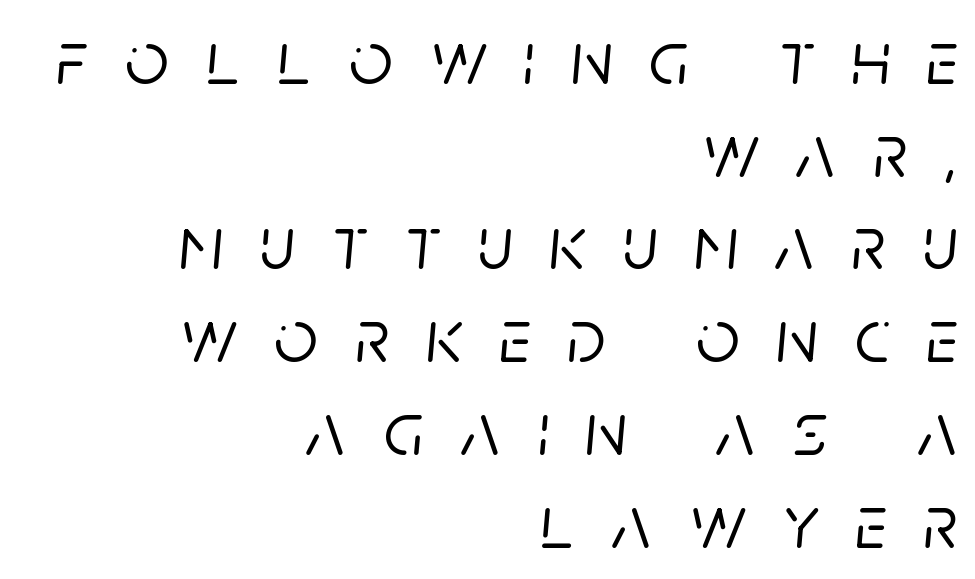
No word sits above an underline. A typesetter would call this proportional, since set widths differ per character. Slanted lettering throughout. Reading down the block, your eye finds every line finishing at a fixed right position. The tracking reads as deliberately expanded to a designer's eye.
